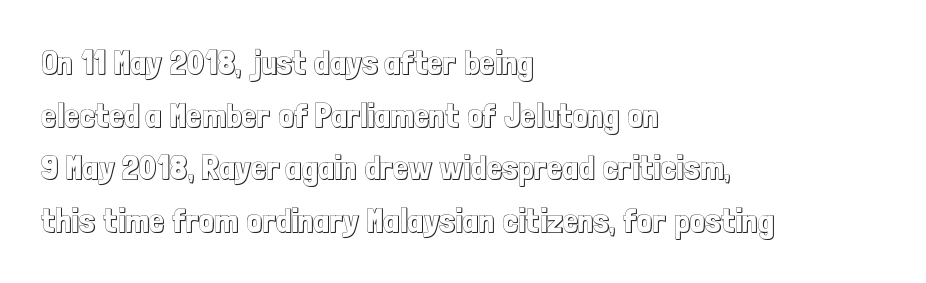
Q: Is the text italic (slanted)? A: No, it is upright.
Q: Is the text underlined? A: No.
Q: How is the paragraph aligned? A: Left-aligned.
Q: Is the spacing between letters normal or unusually wide? A: Normal.
Q: Is the spacing between lines tight, normal or loose? A: Normal.
Q: Width (condensed, normal, or wide)? A: Condensed.
Q: x-height? A: Medium.
Q: Monospaced? A: No.
